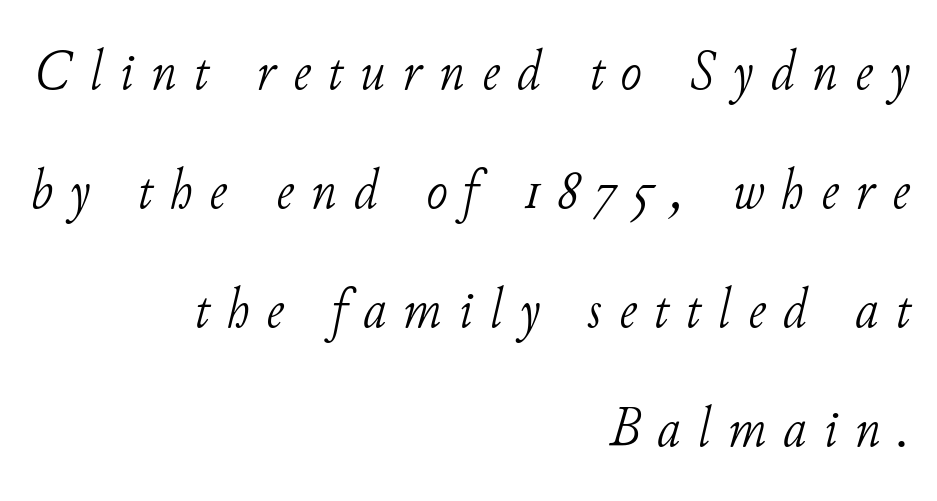
Q: Is the text bold? A: No.
Q: Is the text italic (slanted)? A: Yes, it leans right by about 11 degrees.
Q: Is the typeface a serif or a sans-serif typeface? A: Serif.
Q: Is the text underlined? A: No.
Q: How is the paragraph aligned? A: Right-aligned.
Q: Is the spacing between letters normal or unusually wide? A: Unusually wide.
Q: Is the spacing between lines tight, normal or loose? A: Loose.
Q: Width (condensed, normal, or wide)? A: Normal.
Q: Stroke contrast? A: Low.
Q: x-height? A: Small.
Q: Monospaced? A: No.
